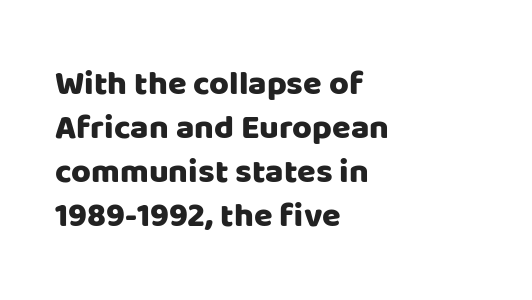
{"serif": "no", "italic": "no", "width": "normal", "stroke_contrast": "low", "x_height": "large", "monospaced": "no", "underline": "no", "align": "left", "line_spacing": "normal", "line_spacing_ratio": 1.29, "letter_spacing": "normal", "letter_spacing_em": 0.0, "glyph_px": 34}
